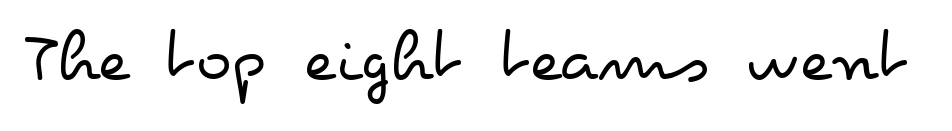
The image shows 75 px regular-weight, wide type, upright; set normal letter spacing, not underlined; low stroke contrast and a small x-height.
